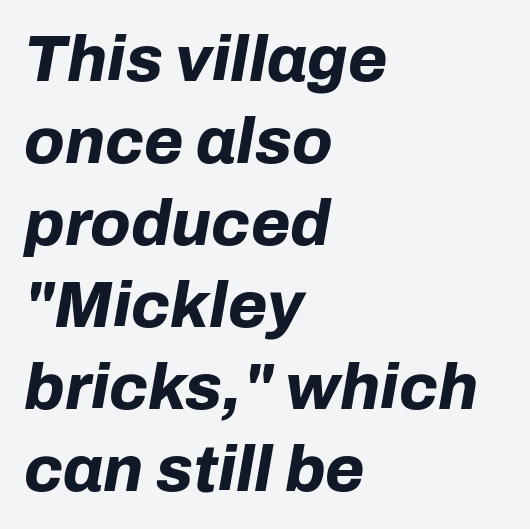
{"italic": "yes", "lean": "right", "slant_degrees": 10, "bold": "yes", "weight": "bold", "width": "normal", "stroke_contrast": "low", "x_height": "medium", "monospaced": "no", "underline": "no", "align": "left", "line_spacing": "normal", "line_spacing_ratio": 1.28, "letter_spacing": "normal", "letter_spacing_em": 0.0, "glyph_px": 64}
